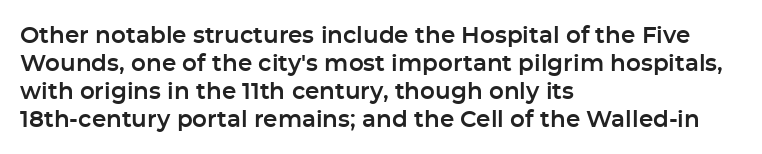
Look at the tracking — it's just the regular setting, nothing added. Caption: multi-line text, flush left, ragged right. Notice how the stems are strictly vertical — no italics here. A clean baseline with only descenders dipping below it.
